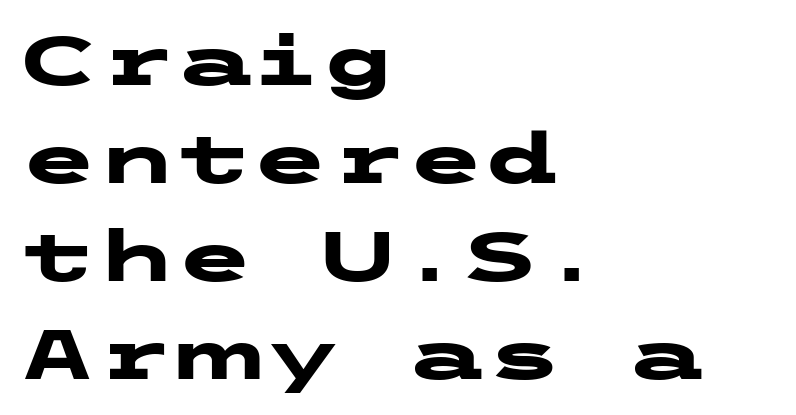
Q: Is the text bold? A: Yes.
Q: Is the text italic (slanted)? A: No, it is upright.
Q: Is the typeface a serif or a sans-serif typeface? A: Sans-serif.
Q: Is the text underlined? A: No.
Q: How is the paragraph aligned? A: Left-aligned.
Q: Is the spacing between letters normal or unusually wide? A: Normal.
Q: Is the spacing between lines tight, normal or loose? A: Normal.
Q: Width (condensed, normal, or wide)? A: Wide.
Q: Stroke contrast? A: Low.
Q: x-height? A: Medium.
